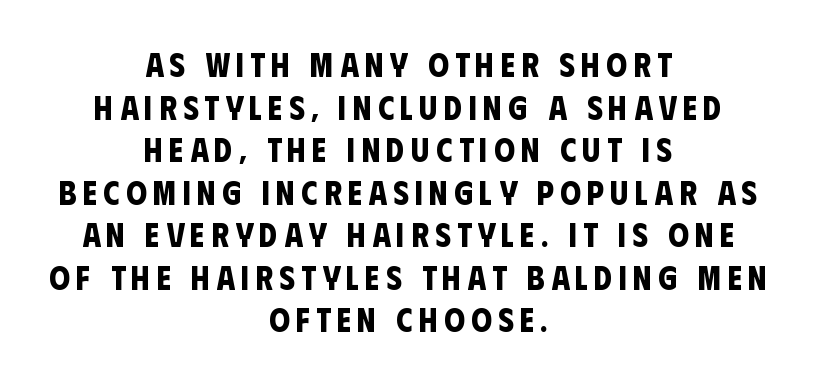
The image shows 33 px bold, condensed sans-serif type; set centered, normal line spacing (1.29x), not underlined; low stroke contrast and a large x-height.
